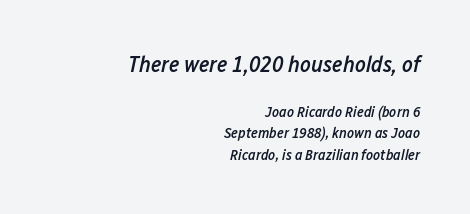
Quick note: underline off. Baseline-to-baseline distance is the conventional proportion of letter height. Does the weight exceed regular? Yes, but only to semibold. The passage shown leans; its letterforms are oblique.
